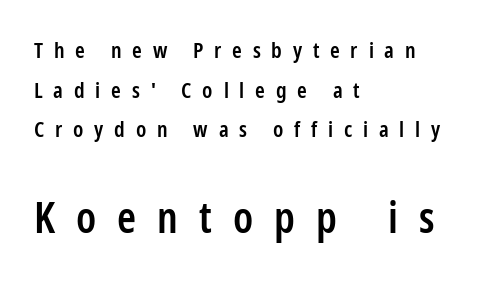
{"serif": "no", "italic": "no", "bold": "semi", "weight": "semibold", "width": "condensed", "stroke_contrast": "low", "x_height": "medium", "monospaced": "no", "underline": "no", "align": "left", "line_spacing_ratio": 1.8, "letter_spacing": "wide", "letter_spacing_em": 0.49, "larger_block": "second", "size_ratio": 1.95, "glyph_px": 43}
